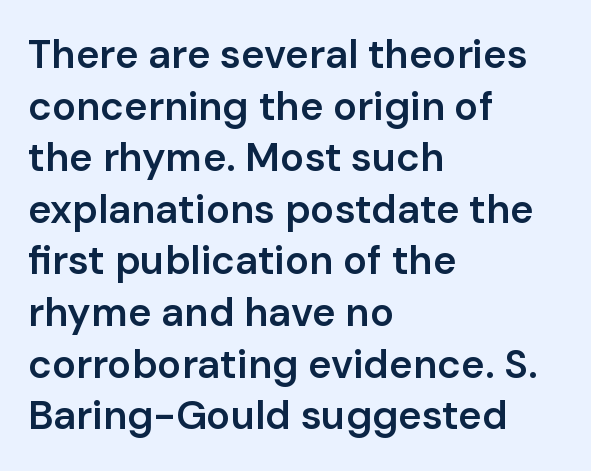
Honestly, the row spacing looks completely unremarkable. This sample is left-justified, so line endings fall wherever the words run out. Honestly, the letter spacing is just normal — you wouldn't notice it. The font family rendered here belongs to the sans-serif group. A roman cut, with each character standing at attention. Bare-footed words on every line.
